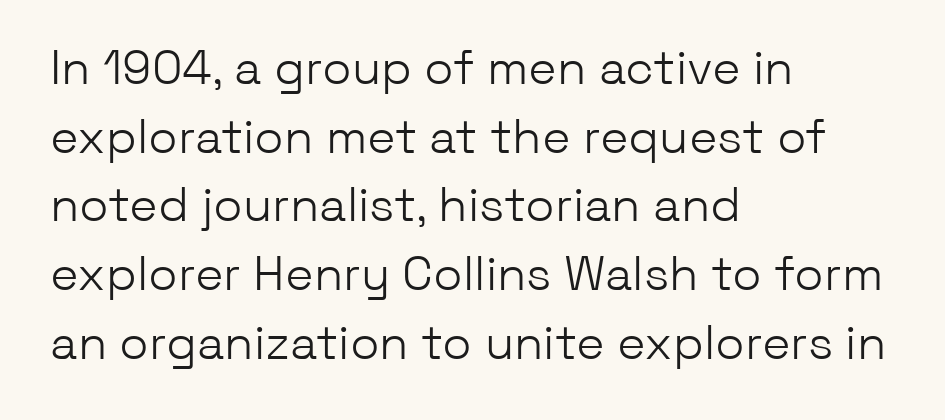
The image shows 48 px light sans-serif type, upright; set left-aligned, normal line spacing (1.43x), normal letter spacing, not underlined; low stroke contrast and a medium x-height.
